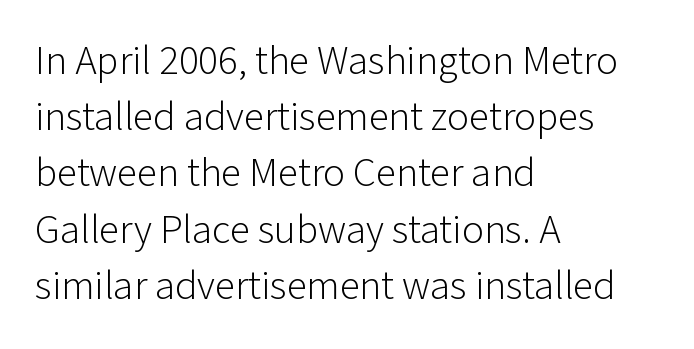
The gap between lines stays unmarked. Baseline-to-baseline distance is the conventional proportion of letter height. Typeset ragged right — the left edge is the straight one. No italicization has been applied; the sample stays upright. No extra ink here — the face is not bold.
